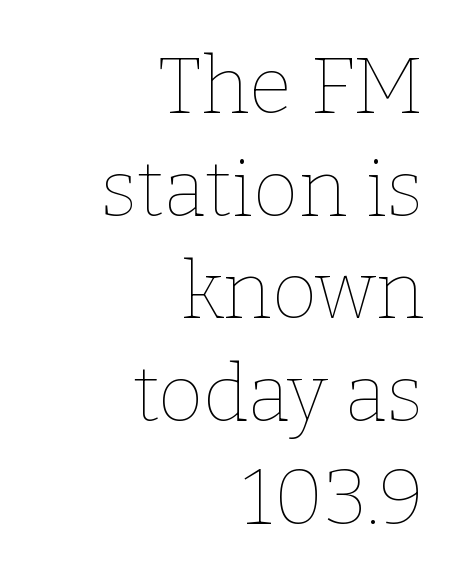
The image shows 79 px thin type, upright; set right-aligned, normal line spacing (1.3x), normal letter spacing, not underlined; low stroke contrast and a medium x-height.
